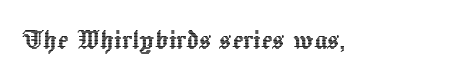
Q: Is the text italic (slanted)? A: No, it is upright.
Q: Is the text underlined? A: No.
Q: How is the paragraph aligned? A: Left-aligned.
Q: Is the spacing between letters normal or unusually wide? A: Normal.
Q: Width (condensed, normal, or wide)? A: Normal.
Q: x-height? A: Medium.
Q: Monospaced? A: No.
